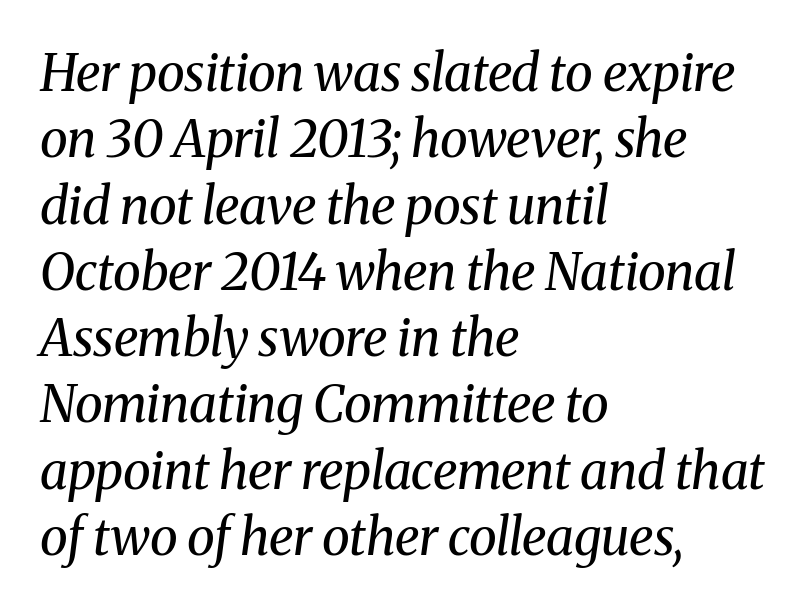
{"serif": "yes", "italic": "yes", "lean": "right", "slant_degrees": 8, "bold": "no", "weight": "regular", "width": "normal", "stroke_contrast": "medium", "x_height": "medium", "monospaced": "no", "underline": "no", "align": "left", "line_spacing": "normal", "line_spacing_ratio": 1.3, "letter_spacing": "normal", "letter_spacing_em": 0.0, "glyph_px": 51}
